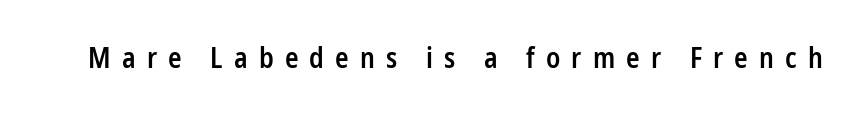
Looks like regular typesetting: each glyph gets only the width it needs. Stroke terminals: plain, sans-serif. Quick note: not italic, upright. The line texture is sparse and dotted thanks to wide tracking.
